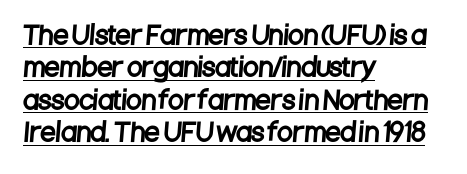
{"underline": "yes", "align": "left", "line_spacing": "normal", "line_spacing_ratio": 1.3, "letter_spacing": "normal", "letter_spacing_em": 0.0, "glyph_px": 25}
